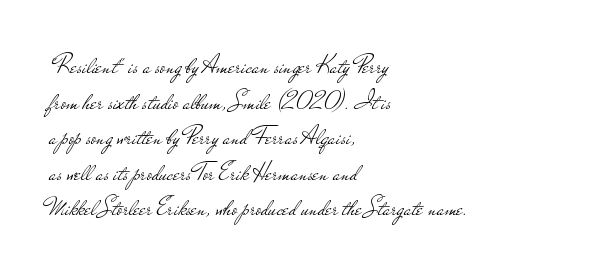
{"bold": "no", "underline": "no", "align": "left", "line_spacing": "normal", "line_spacing_ratio": 1.37, "letter_spacing": "normal", "letter_spacing_em": 0.0, "glyph_px": 26}
